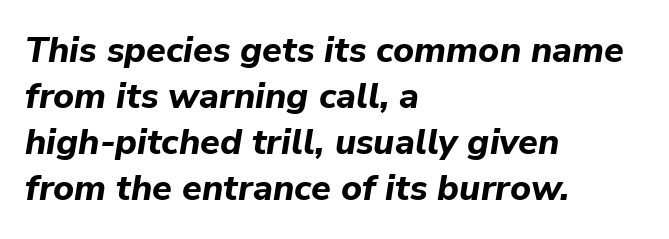
Q: Is the text bold? A: Yes.
Q: Is the text italic (slanted)? A: Yes, it leans right by about 9 degrees.
Q: Is the text underlined? A: No.
Q: How is the paragraph aligned? A: Left-aligned.
Q: Is the spacing between letters normal or unusually wide? A: Normal.
Q: Is the spacing between lines tight, normal or loose? A: Normal.
Q: Width (condensed, normal, or wide)? A: Normal.
Q: Stroke contrast? A: Low.
Q: x-height? A: Medium.
Q: Monospaced? A: No.
